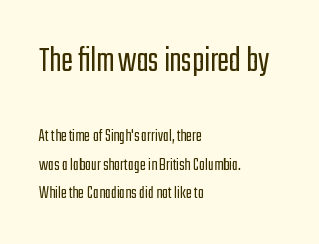
Q: Is the text bold? A: No.
Q: Is the text italic (slanted)? A: No, it is upright.
Q: Is the typeface a serif or a sans-serif typeface? A: Sans-serif.
Q: Is the text underlined? A: No.
Q: How is the paragraph aligned? A: Left-aligned.
Q: Is the spacing between letters normal or unusually wide? A: Normal.
Q: Is the spacing between lines tight, normal or loose? A: Normal.
Q: Which block of text is set in a larger size, the first (top) or the second (bottom)? A: The first (top) one.
Q: Width (condensed, normal, or wide)? A: Condensed.
Q: Stroke contrast? A: Low.
Q: x-height? A: Medium.
Q: Monospaced? A: No.
